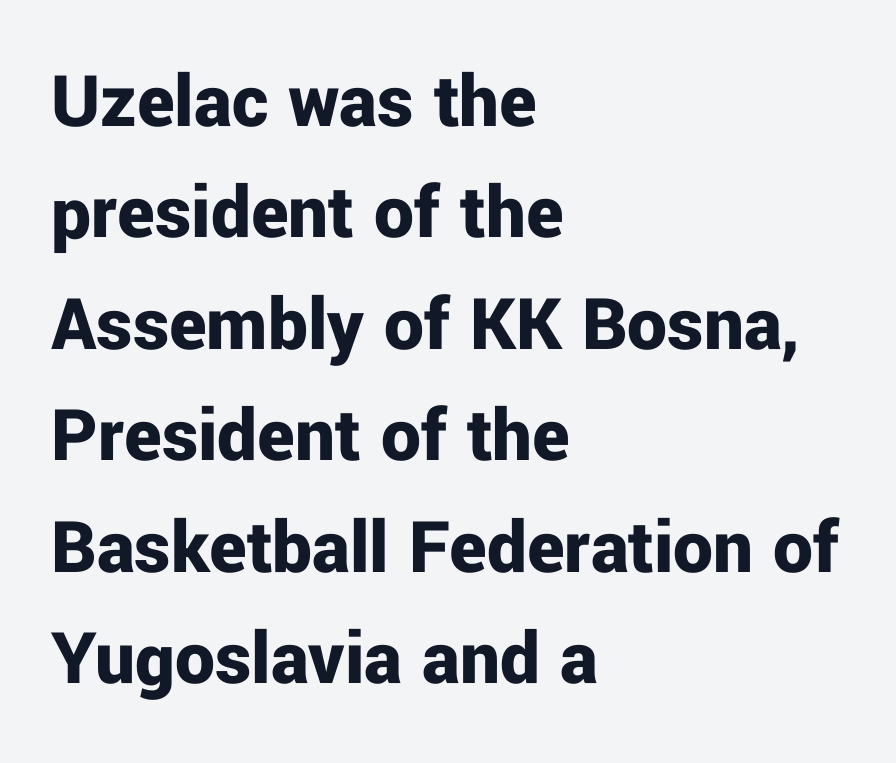
{"serif": "no", "italic": "no", "bold": "yes", "weight": "bold", "width": "normal", "stroke_contrast": "low", "x_height": "medium", "monospaced": "no", "underline": "no", "align": "left", "line_spacing": "normal", "line_spacing_ratio": 1.41, "letter_spacing": "normal", "letter_spacing_em": 0.0, "glyph_px": 79}
